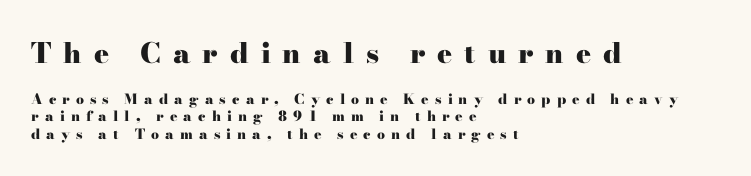
Posture: vertical. You could not count columns in this text — the font is proportionally spaced. Underline: absent. Compared with typical body copy, the letter spacing here is much looser.
